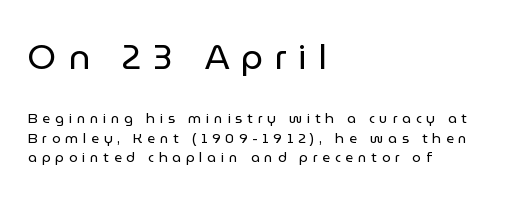
Each letter's strokes conclude bluntly, with no projecting serifs. The gap between lines stays unmarked. The ragged edge is on the right, which tells us the setting is flush left. This sample keeps an unexceptional amount of space between lines.
